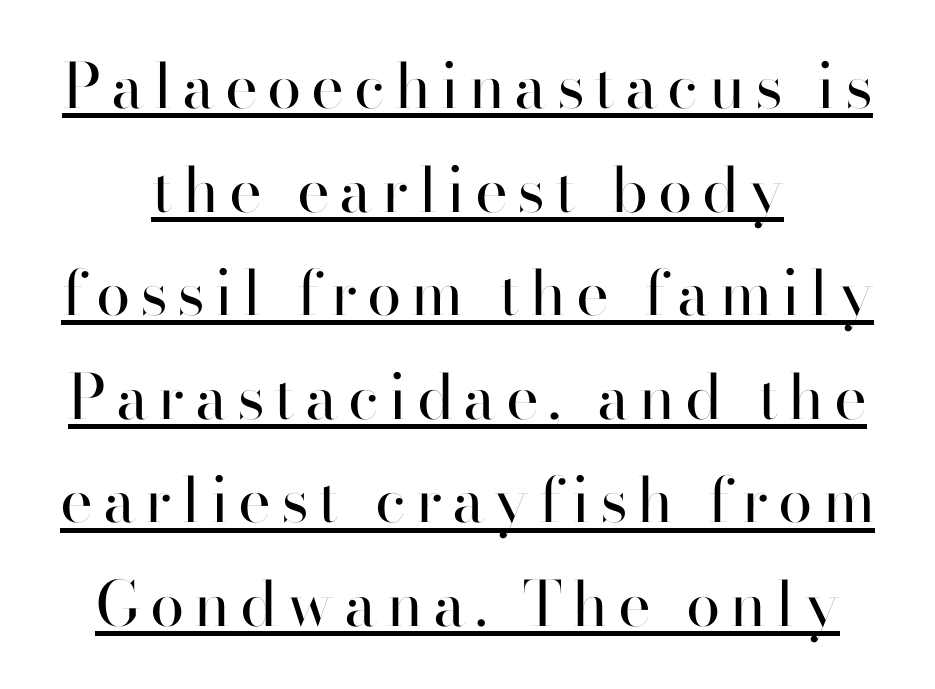
{"serif": "no", "italic": "no", "bold": "no", "weight": "regular", "width": "normal", "stroke_contrast": "high", "x_height": "small", "monospaced": "no", "underline": "yes", "line_spacing": "normal", "line_spacing_ratio": 1.67, "glyph_px": 62}
